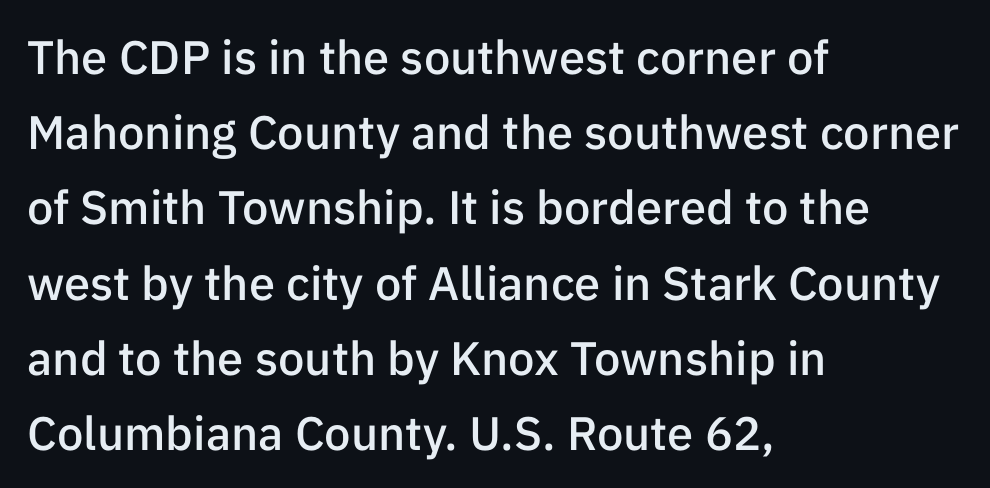
Q: Is the text bold? A: Semi-bold.
Q: Is the text italic (slanted)? A: No, it is upright.
Q: Is the typeface a serif or a sans-serif typeface? A: Sans-serif.
Q: Is the text underlined? A: No.
Q: How is the paragraph aligned? A: Left-aligned.
Q: Is the spacing between letters normal or unusually wide? A: Normal.
Q: Is the spacing between lines tight, normal or loose? A: Normal.
Q: Width (condensed, normal, or wide)? A: Normal.
Q: Stroke contrast? A: Low.
Q: x-height? A: Medium.
Q: Monospaced? A: No.
